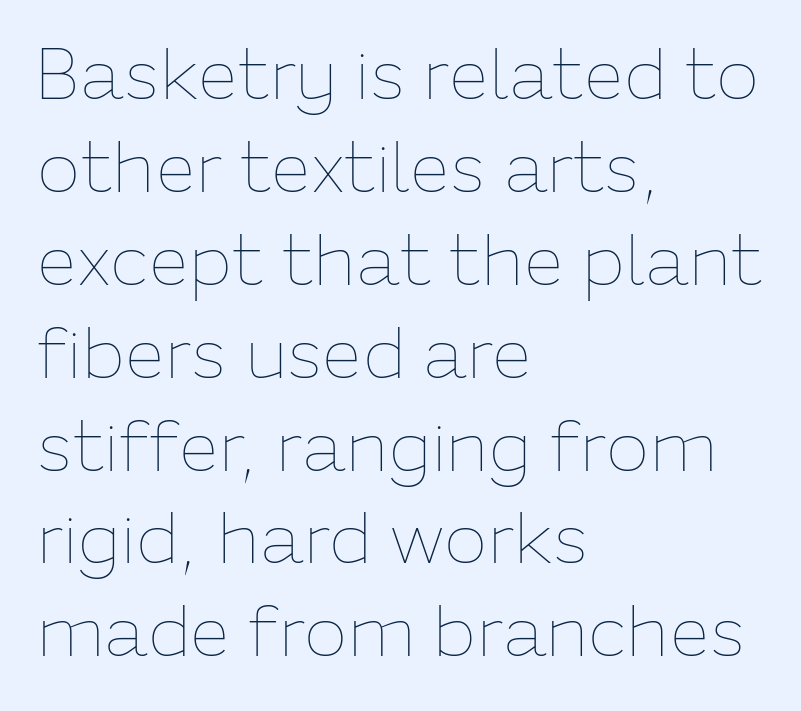
{"italic": "no", "bold": "no", "weight": "thin", "width": "normal", "stroke_contrast": "low", "x_height": "medium", "monospaced": "no", "underline": "no", "align": "left", "line_spacing": "normal", "line_spacing_ratio": 1.29, "letter_spacing": "normal", "letter_spacing_em": 0.0, "glyph_px": 72}
